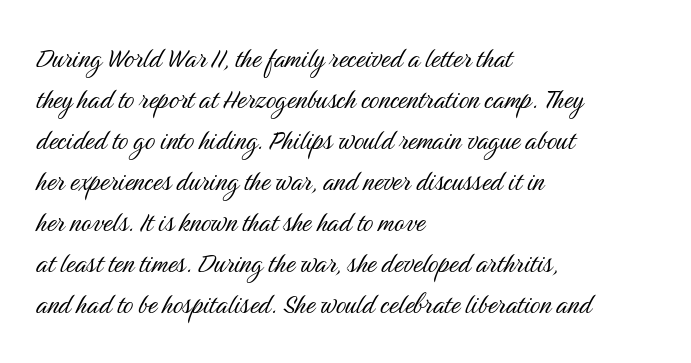
The image shows 32 px light, condensed sans-serif type; set left-aligned, normal line spacing (1.28x), normal letter spacing, not underlined; medium stroke contrast and a medium x-height.
